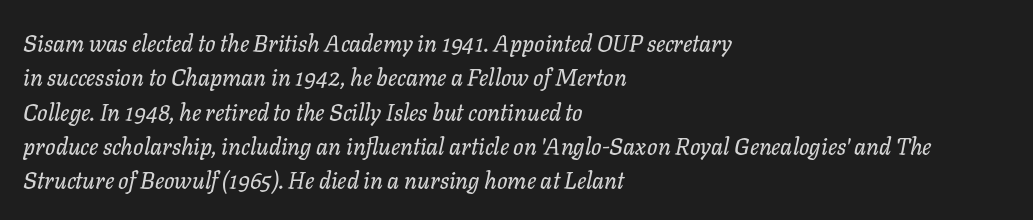
The image shows 23 px text type, italic (leaning right); set left-aligned, normal line spacing (1.49x), normal letter spacing, not underlined.
